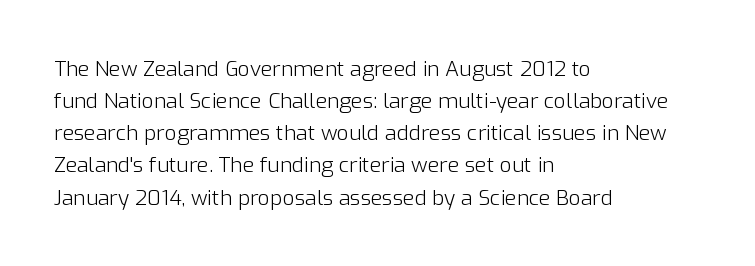
Q: Is the text bold? A: No.
Q: Is the text italic (slanted)? A: No, it is upright.
Q: Is the text underlined? A: No.
Q: How is the paragraph aligned? A: Left-aligned.
Q: Is the spacing between letters normal or unusually wide? A: Normal.
Q: Is the spacing between lines tight, normal or loose? A: Normal.
